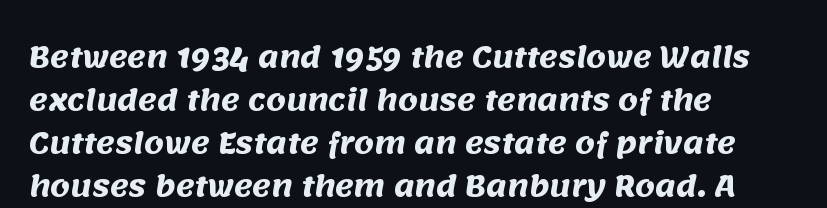
{"serif": "no", "bold": "yes", "weight": "heavy", "width": "normal", "stroke_contrast": "medium", "x_height": "large", "monospaced": "no", "underline": "no", "align": "left", "line_spacing": "normal", "line_spacing_ratio": 1.54, "letter_spacing": "normal", "letter_spacing_em": 0.0, "glyph_px": 28}
